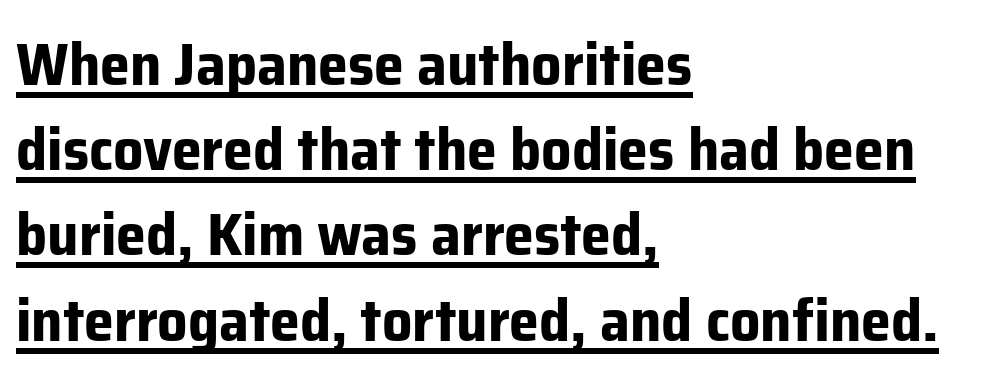
The image shows 60 px bold sans-serif type, upright; set left-aligned, normal line spacing (1.42x), normal letter spacing, underlined; low stroke contrast and a medium x-height.
